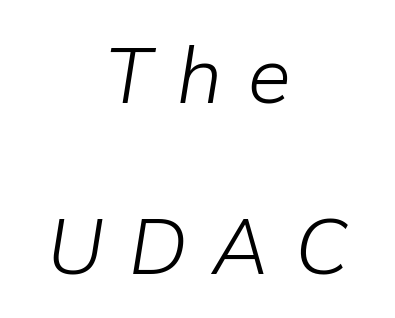
Q: Is the text bold? A: No.
Q: Is the text italic (slanted)? A: Yes, it leans right by about 9 degrees.
Q: Is the text underlined? A: No.
Q: How is the paragraph aligned? A: Centered.
Q: Is the spacing between letters normal or unusually wide? A: Unusually wide.
Q: Is the spacing between lines tight, normal or loose? A: Loose.
Q: Width (condensed, normal, or wide)? A: Normal.
Q: Stroke contrast? A: Low.
Q: x-height? A: Medium.
Q: Monospaced? A: No.
